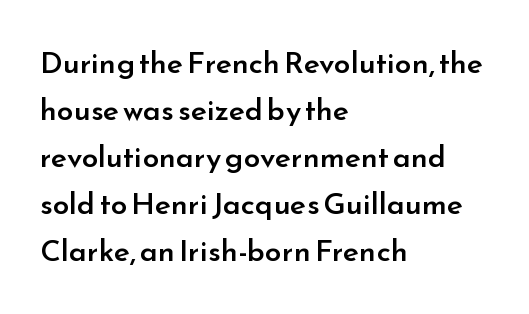
The rendering shows plain stroke endings on the letterforms — a sans-serif design. These lines stack with their left ends in a neat column. Horizontal bands of white between lines are of average thickness. Is the type bold? Partly — it's a semibold, heavier than regular but not fully bold. These lines are rendered in a variable-pitch font. Does extra space separate the letters? No, they use regular spacing.
